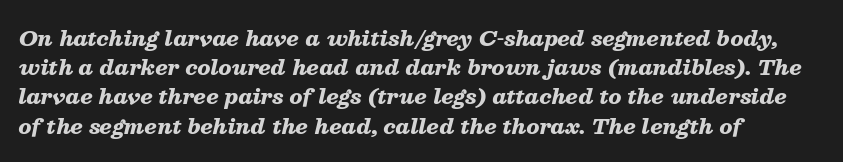
{"italic": "yes", "lean": "right", "slant_degrees": 13, "bold": "yes", "underline": "no", "align": "left", "line_spacing": "normal", "line_spacing_ratio": 1.39, "letter_spacing": "normal", "letter_spacing_em": 0.0, "glyph_px": 21}
